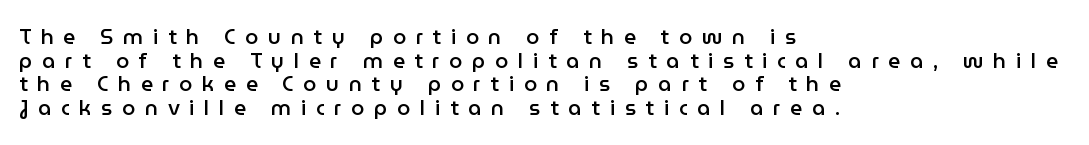
{"italic": "no", "bold": "semi", "underline": "no", "align": "left", "line_spacing": "tight", "line_spacing_ratio": 1.13, "letter_spacing": "wide", "letter_spacing_em": 0.46, "glyph_px": 21}
